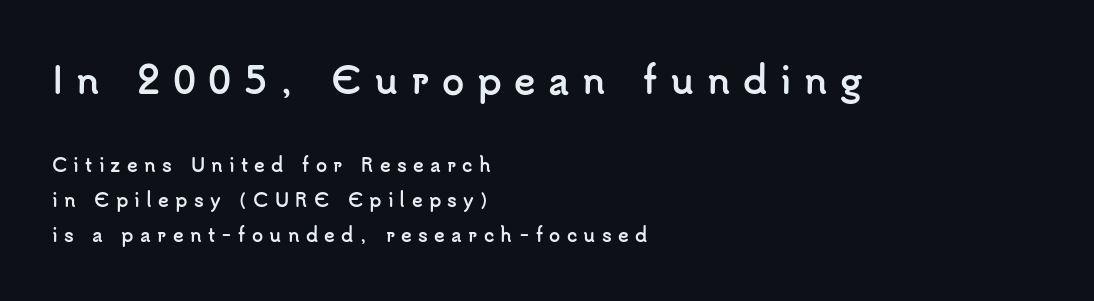
{"serif": "no", "italic": "no", "bold": "yes", "weight": "semibold", "width": "normal", "stroke_contrast": "low", "x_height": "small", "monospaced": "no", "underline": "no", "align": "left", "line_spacing": "loose", "line_spacing_ratio": 1.95, "letter_spacing": "wide", "letter_spacing_em": 0.35, "larger_block": "first", "size_ratio": 2.0, "glyph_px": 36}
